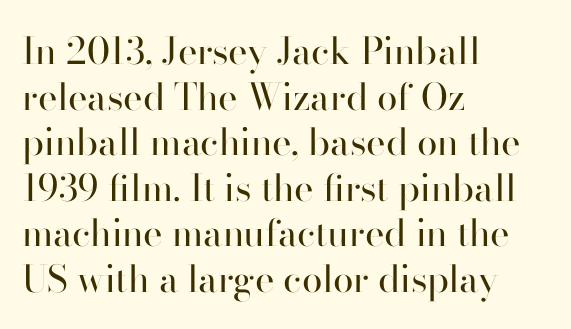
Q: Is the text bold? A: No.
Q: Is the text italic (slanted)? A: No, it is upright.
Q: Is the typeface a serif or a sans-serif typeface? A: Sans-serif.
Q: Is the text underlined? A: No.
Q: How is the paragraph aligned? A: Left-aligned.
Q: Is the spacing between letters normal or unusually wide? A: Normal.
Q: Width (condensed, normal, or wide)? A: Normal.
Q: Stroke contrast? A: High.
Q: x-height? A: Small.
Q: Monospaced? A: No.
